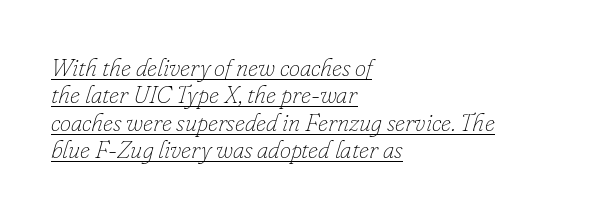
{"italic": "yes", "lean": "right", "slant_degrees": 16, "bold": "no", "underline": "yes", "align": "left", "line_spacing": "tight", "line_spacing_ratio": 1.1, "letter_spacing": "normal", "letter_spacing_em": 0.0, "glyph_px": 25}
